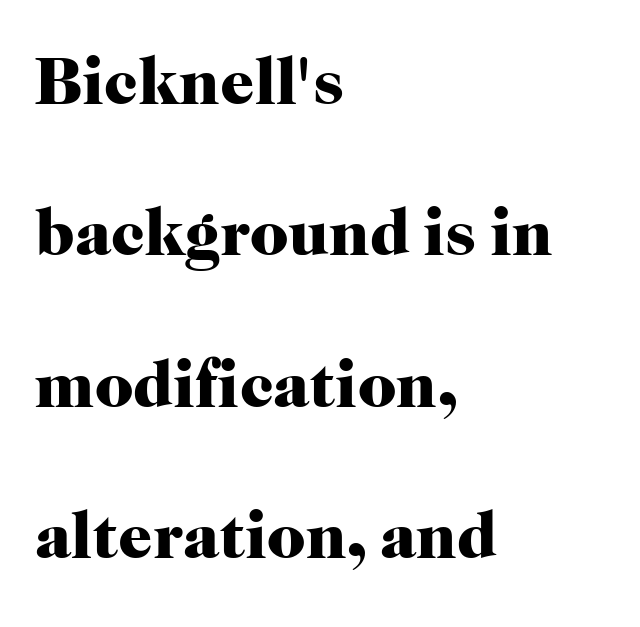
The image shows 67 px heavy serif type, upright; set left-aligned, loose line spacing (2.26x), normal letter spacing, not underlined; high stroke contrast and a medium x-height.
